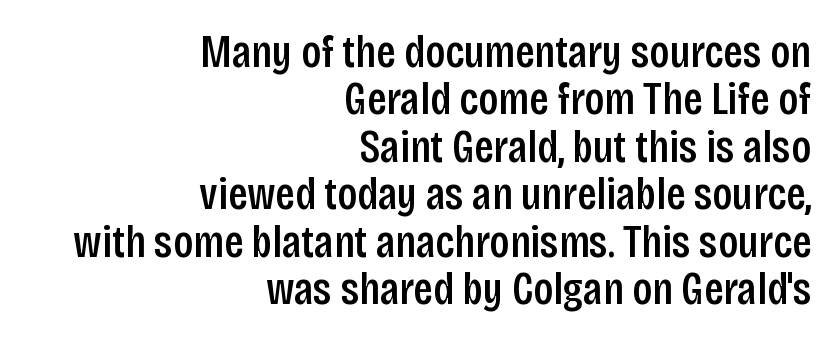
Casual observation: everything's shoved over to the right. Strokes here are thickened, but only to semibold level. Proportional: the letters do not fall into vertical columns. The letters stand straight up with perfectly vertical stems. Check under the words: just untouched page. These lines are composed in type without serifs.
